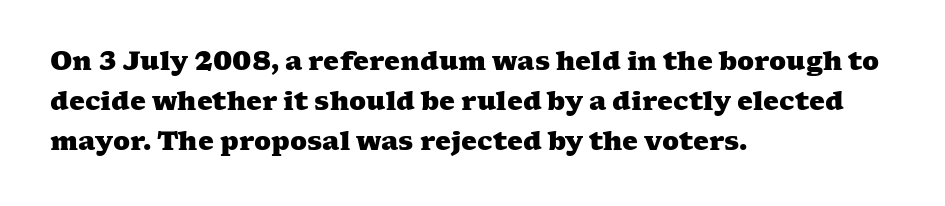
{"bold": "yes", "underline": "no", "align": "left", "line_spacing": "normal", "line_spacing_ratio": 1.6, "letter_spacing": "normal", "letter_spacing_em": 0.0, "glyph_px": 25}
